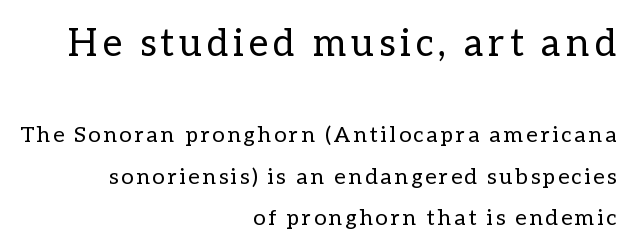
{"italic": "no", "bold": "no", "weight": "regular", "width": "normal", "stroke_contrast": "low", "x_height": "medium", "monospaced": "no", "underline": "no", "align": "right", "line_spacing_ratio": 1.89, "larger_block": "first", "size_ratio": 1.73, "glyph_px": 38}
